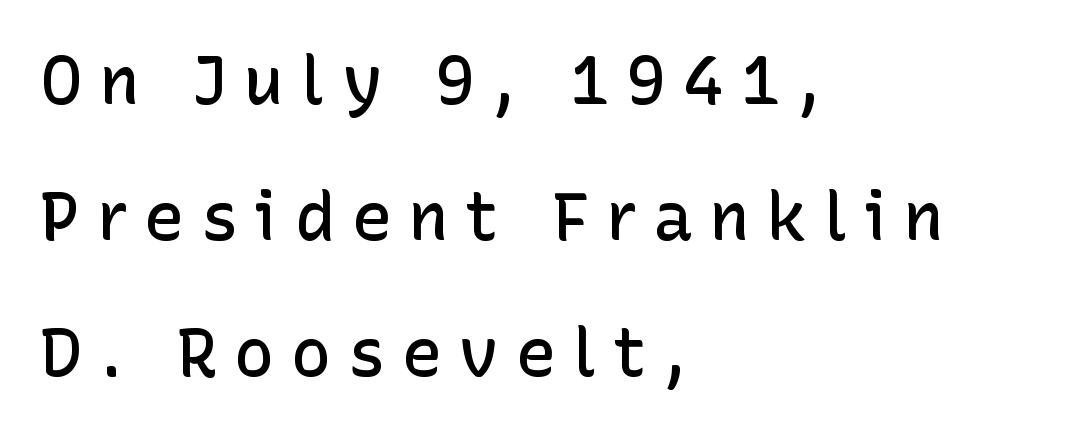
{"serif": "no", "italic": "no", "bold": "semi", "weight": "semibold", "width": "normal", "stroke_contrast": "low", "x_height": "medium", "monospaced": "no", "underline": "no", "align": "left", "line_spacing": "loose", "line_spacing_ratio": 2.03, "letter_spacing": "wide", "letter_spacing_em": 0.25, "glyph_px": 67}
